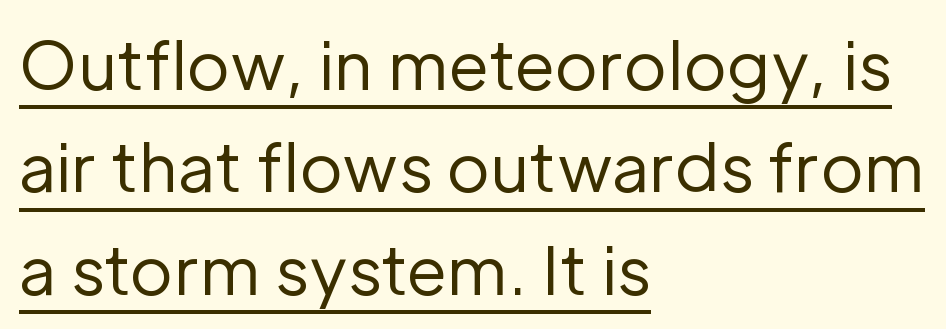
Spacing between characters is what you'd get straight out of the box. The face used here is proportionally spaced, like ordinary book or web type. This sample keeps an unexceptional amount of space between lines. In CSS terms this would be text-align: left. The letters stand straight up with perfectly vertical stems. This is not heavy type; no bold has been used.
